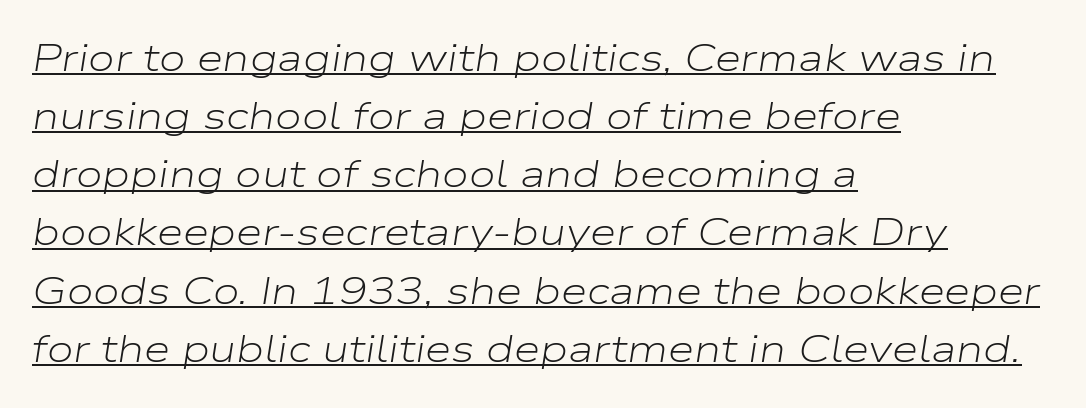
The letters look calm and open, with moderate or lighter stems. Notice how a bar underscores the lettering throughout. The lettering tilts uniformly, giving the passage an italic look. Observe the ordinary spacing: letters are neighbours, not strangers. The rows are spaced the way most documents space them.
